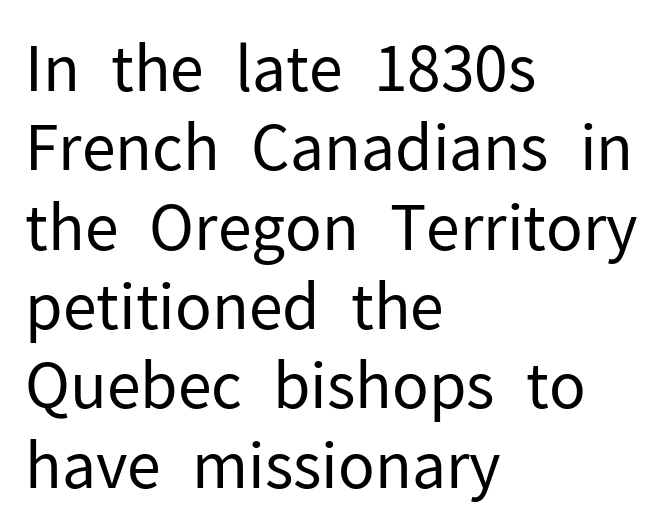
Descenders are the only things crossing below the line. Interline gaps are of average width in this sample. Horizontal alignment here is leftward, the default for most running prose. A typesetter would mark this as roman, not italic.
